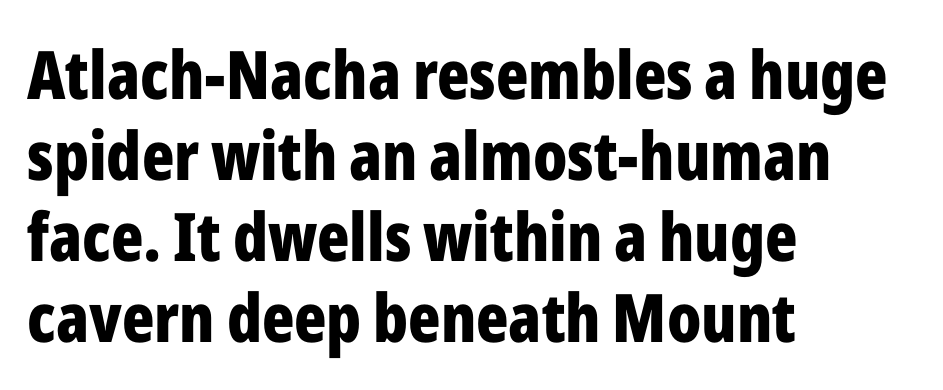
The image shows 67 px bold, condensed sans-serif type, upright; set left-aligned, line spacing 1.21x, normal letter spacing, not underlined; low stroke contrast and a medium x-height.
